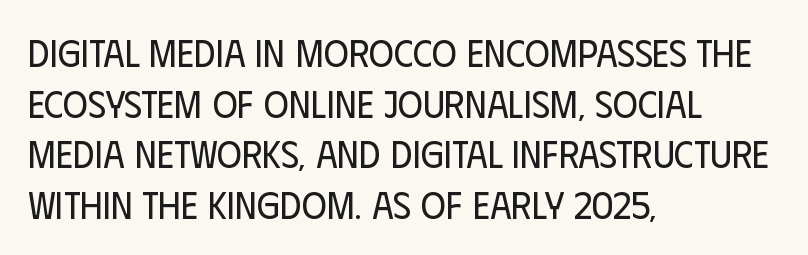
{"serif": "no", "italic": "no", "bold": "no", "weight": "regular", "width": "condensed", "stroke_contrast": "low", "x_height": "large", "monospaced": "no", "underline": "no", "align": "left", "line_spacing": "normal", "line_spacing_ratio": 1.33, "letter_spacing": "normal", "letter_spacing_em": 0.0, "glyph_px": 38}
